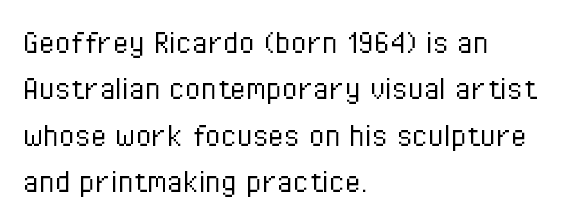
{"serif": "no", "italic": "no", "bold": "no", "weight": "light", "width": "condensed", "stroke_contrast": "low", "x_height": "medium", "monospaced": "no", "underline": "no", "align": "left", "line_spacing": "normal", "line_spacing_ratio": 1.29, "letter_spacing": "normal", "letter_spacing_em": 0.0, "glyph_px": 36}
